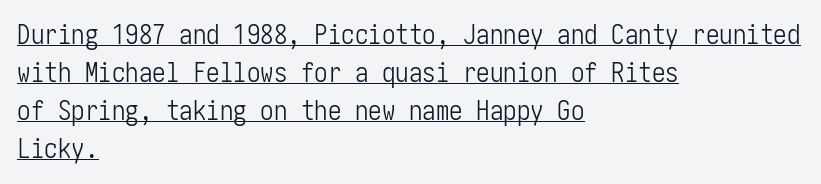
The image shows 27 px text type, upright; set left-aligned, normal line spacing (1.41x), normal letter spacing, underlined.
